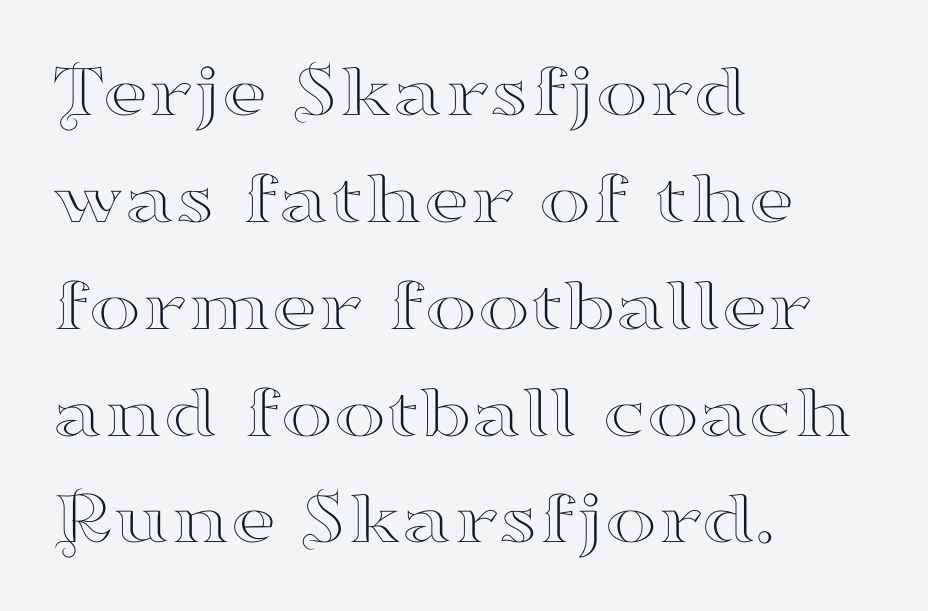
The font family rendered here belongs to the serif group. The words here are not underlined. What stands out about the letter spacing? Nothing — it is the standard amount. This is roman type, the default non-slanted kind.
